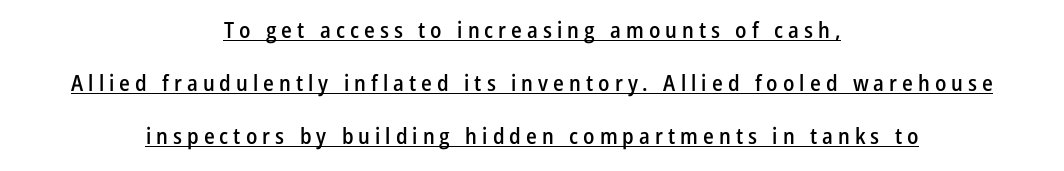
{"italic": "no", "bold": "semi", "underline": "yes", "align": "center", "line_spacing": "loose", "line_spacing_ratio": 2.4, "letter_spacing": "wide", "letter_spacing_em": 0.23, "glyph_px": 22}
